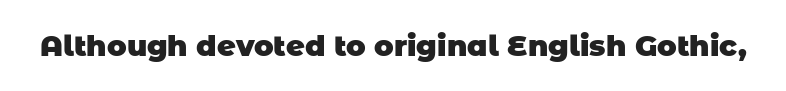
Regarding serifs, this sample does without them. Note the varied advance widths — an 'i' is clearly narrower than an 'm'. Glance below the letters and you will spot only blank space. Between one letter and the next there's only the usual sliver of space. Strokes here are thick enough to call this a true bold.
